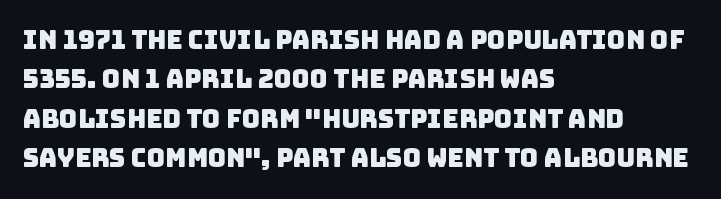
Q: Is the text underlined? A: No.
Q: How is the paragraph aligned? A: Left-aligned.
Q: Is the spacing between letters normal or unusually wide? A: Normal.
Q: Is the spacing between lines tight, normal or loose? A: Normal.
